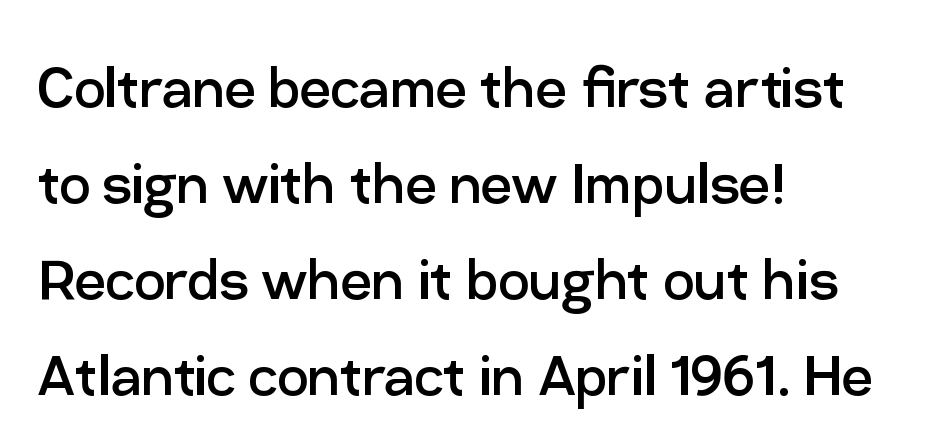
Q: Is the text bold? A: No.
Q: Is the text italic (slanted)? A: No, it is upright.
Q: Is the typeface a serif or a sans-serif typeface? A: Sans-serif.
Q: Is the text underlined? A: No.
Q: How is the paragraph aligned? A: Left-aligned.
Q: Is the spacing between letters normal or unusually wide? A: Normal.
Q: Is the spacing between lines tight, normal or loose? A: Normal.
Q: Width (condensed, normal, or wide)? A: Normal.
Q: Stroke contrast? A: Low.
Q: x-height? A: Medium.
Q: Monospaced? A: No.
